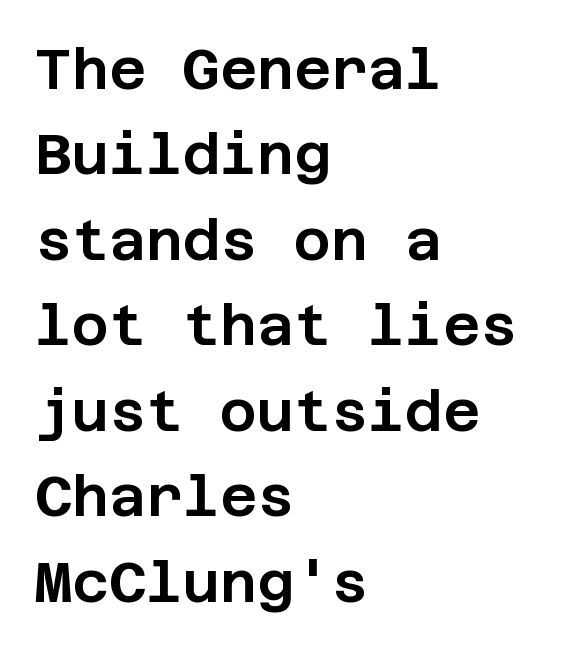
Q: Is the text italic (slanted)? A: No, it is upright.
Q: Is the typeface a serif or a sans-serif typeface? A: Sans-serif.
Q: Is the text underlined? A: No.
Q: How is the paragraph aligned? A: Left-aligned.
Q: Is the spacing between letters normal or unusually wide? A: Normal.
Q: Is the spacing between lines tight, normal or loose? A: Normal.
Q: Width (condensed, normal, or wide)? A: Normal.
Q: Stroke contrast? A: Low.
Q: x-height? A: Large.
